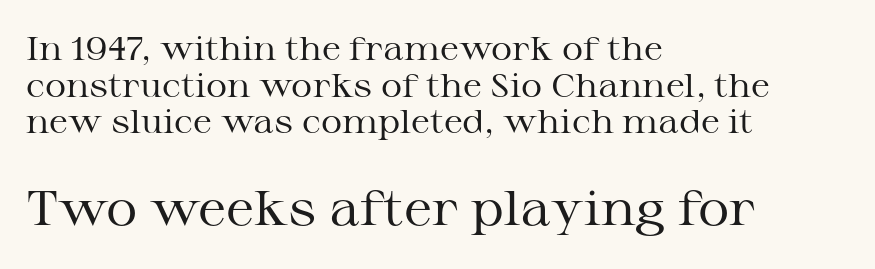
The image shows 49 px regular-weight, wide serif type, upright; set left-aligned, tight line spacing (1.11x), normal letter spacing, not underlined; the second (bottom) block is 1.48x larger; medium stroke contrast and a medium x-height.
